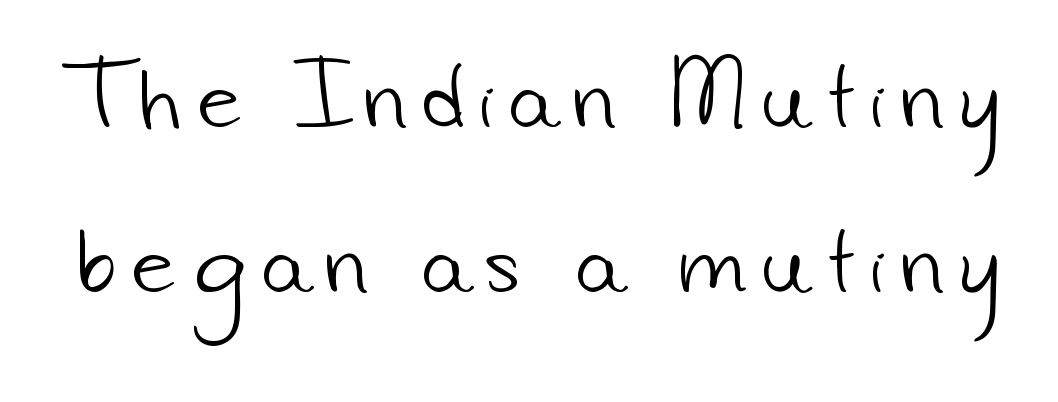
{"serif": "no", "bold": "no", "weight": "light", "width": "normal", "stroke_contrast": "low", "x_height": "small", "monospaced": "no", "underline": "no", "line_spacing": "loose", "line_spacing_ratio": 2.06, "letter_spacing": "wide", "letter_spacing_em": 0.21, "glyph_px": 80}
